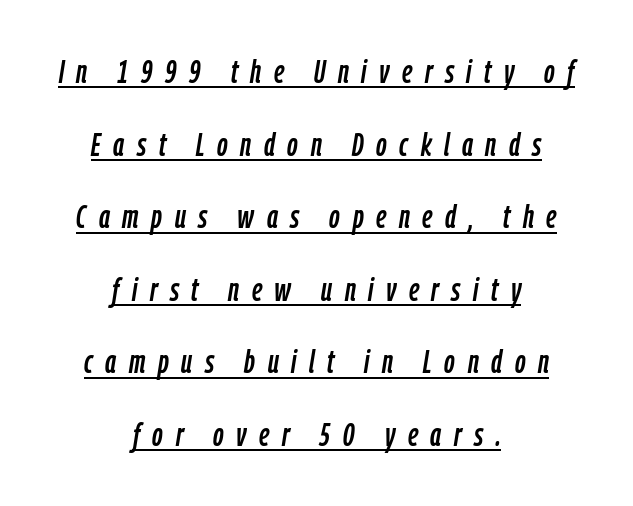
Does the copy run flush right? No — it is centered line by line. Each letter keeps its own natural width here, so spacing adapts to shape. Decoration check: the copy is underlined. The horizontal fit of the characters is loose and conspicuously gappy. Baseline-to-baseline distance is far greater than the letter height.
